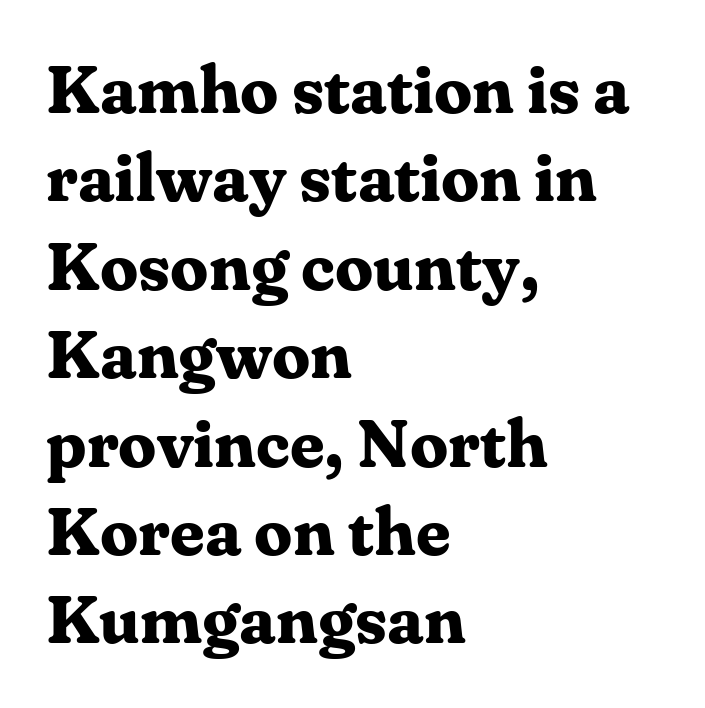
The image shows 68 px bold serif type, upright; set left-aligned, normal line spacing (1.3x), normal letter spacing, not underlined; medium stroke contrast and a medium x-height.
